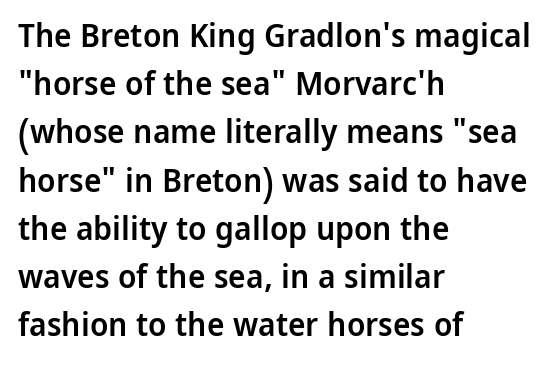
Q: Is the text bold? A: Semi-bold.
Q: Is the text italic (slanted)? A: No, it is upright.
Q: Is the typeface a serif or a sans-serif typeface? A: Sans-serif.
Q: Is the text underlined? A: No.
Q: How is the paragraph aligned? A: Left-aligned.
Q: Is the spacing between letters normal or unusually wide? A: Normal.
Q: Is the spacing between lines tight, normal or loose? A: Normal.
Q: Width (condensed, normal, or wide)? A: Normal.
Q: Stroke contrast? A: Low.
Q: x-height? A: Medium.
Q: Monospaced? A: No.
